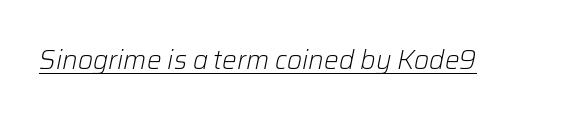
What stands out about the letter spacing? Nothing — it is the standard amount. Slant detected: the letters are inclined. Does a line run under the words? Yes, clearly. Each stroke keeps to a modest, everyday thickness or less.
